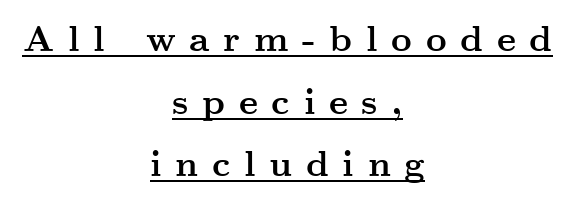
Has an underline been added? It has. Tracking here is generous; glyphs stand well apart from one another. Looks like regular typesetting: each glyph gets only the width it needs. Vertical strokes here are truly vertical. Are there feet on the stems? There are — it's a serif. Set as a true bold cut, around the 700 mark.
